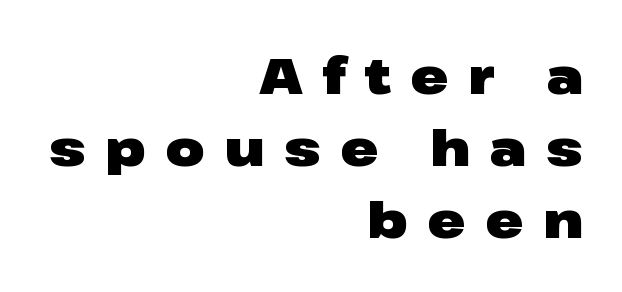
Q: Is the text bold? A: Yes.
Q: Is the text italic (slanted)? A: No, it is upright.
Q: Is the typeface a serif or a sans-serif typeface? A: Sans-serif.
Q: Is the text underlined? A: No.
Q: How is the paragraph aligned? A: Right-aligned.
Q: Is the spacing between letters normal or unusually wide? A: Unusually wide.
Q: Is the spacing between lines tight, normal or loose? A: Normal.
Q: Width (condensed, normal, or wide)? A: Wide.
Q: Stroke contrast? A: Low.
Q: x-height? A: Medium.
Q: Monospaced? A: No.
